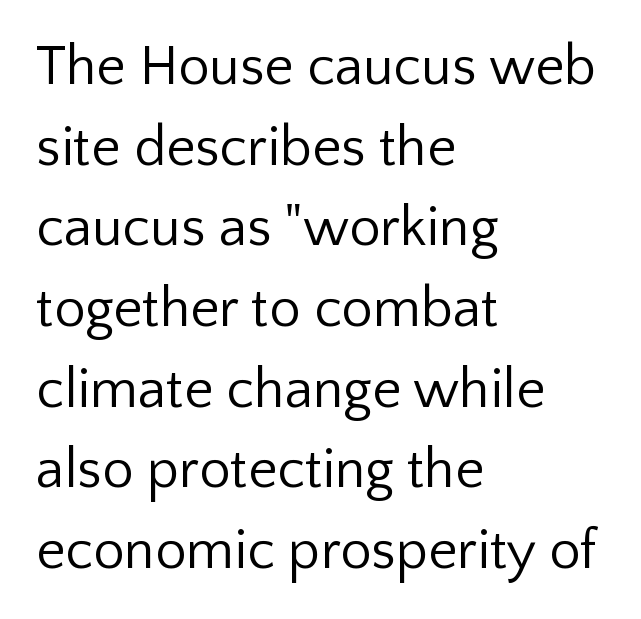
{"serif": "no", "italic": "no", "bold": "no", "weight": "regular", "width": "normal", "stroke_contrast": "low", "x_height": "medium", "monospaced": "no", "underline": "no", "align": "left", "line_spacing": "normal", "line_spacing_ratio": 1.44, "letter_spacing": "normal", "letter_spacing_em": 0.0, "glyph_px": 56}
